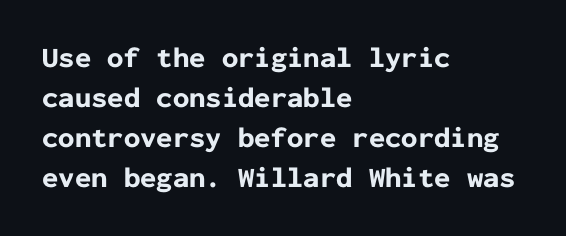
Every character here occupies the same horizontal width, giving the sample a typewriter-like rhythm. Caption: standard tracking, unaltered. A dark, heavy texture on the line: the type is bold. A typesetter would call this leading conventional body-copy spacing.
